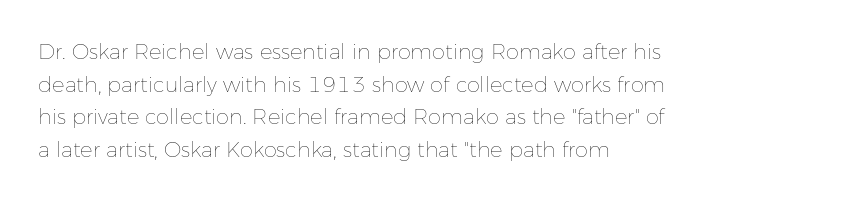
Q: Is the text bold? A: No.
Q: Is the text italic (slanted)? A: No, it is upright.
Q: Is the text underlined? A: No.
Q: How is the paragraph aligned? A: Left-aligned.
Q: Is the spacing between letters normal or unusually wide? A: Normal.
Q: Is the spacing between lines tight, normal or loose? A: Normal.
